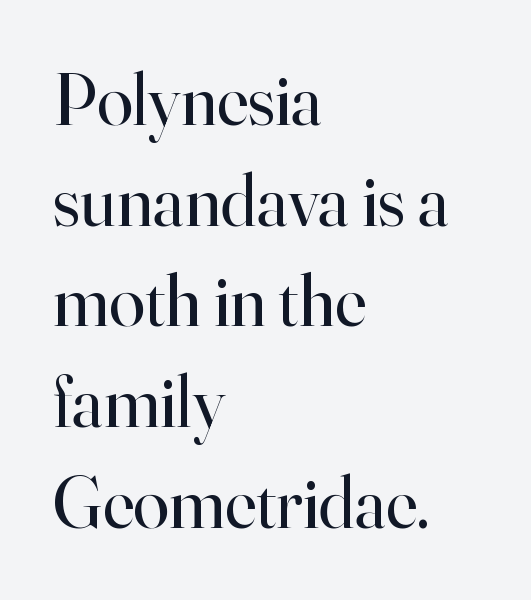
The text was rendered using a seriffed face with decorative stroke endings. Is there much room between lines? A standard amount, neither cramped nor airy. Bold? No — there's no thickening of the strokes. Each line starts at the same left margin while the right side varies.
